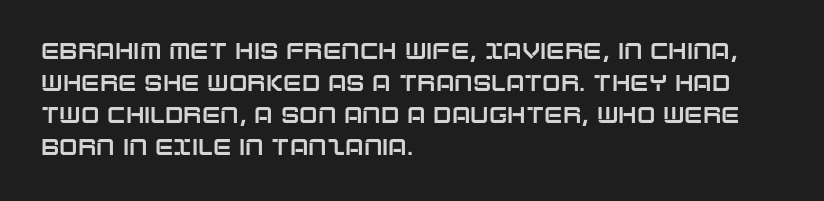
Left-aligned paragraph, ragged on the right. Rendered with straight, roman letterforms. Successive baselines arrive at the customary interval. Descenders are the only things crossing below the line. Is the letter spacing exaggerated? No — it looks like the ordinary default.
